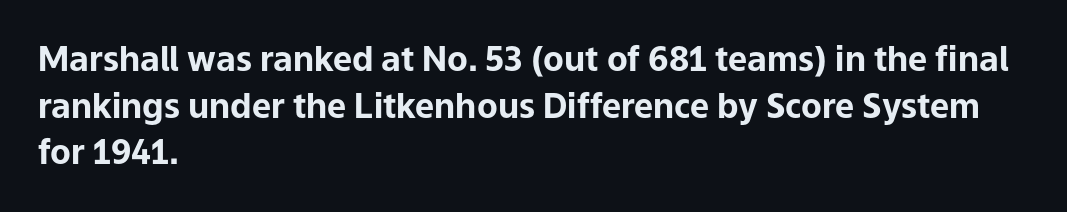
Q: Is the text bold? A: Yes.
Q: Is the text italic (slanted)? A: No, it is upright.
Q: Is the typeface a serif or a sans-serif typeface? A: Sans-serif.
Q: Is the text underlined? A: No.
Q: How is the paragraph aligned? A: Left-aligned.
Q: Is the spacing between letters normal or unusually wide? A: Normal.
Q: Is the spacing between lines tight, normal or loose? A: Normal.
Q: Width (condensed, normal, or wide)? A: Normal.
Q: Stroke contrast? A: Low.
Q: x-height? A: Medium.
Q: Monospaced? A: No.
